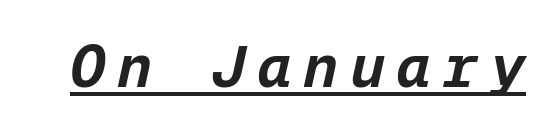
The image shows 59 px bold type, italic (leaning right), monospaced; set underlined; low stroke contrast and a medium x-height.
